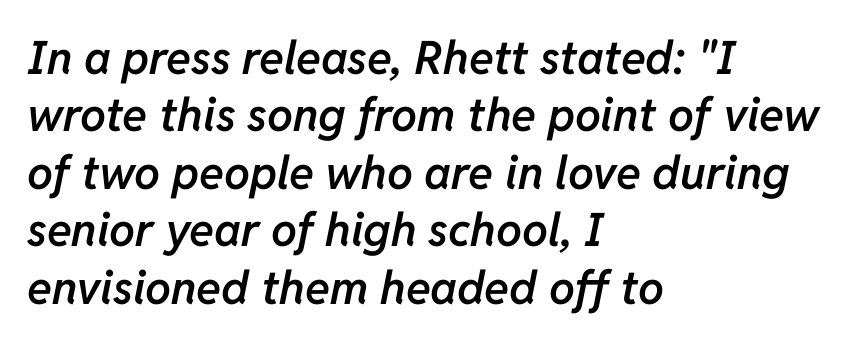
The gaps between neighbouring characters are ordinary and unremarkable. Varying glyph widths throughout — classic text-font behaviour. If you drew a ruler down the left edge, every line would touch it. Weight check: semibold — heavier than regular, not quite bold. Notice how the stems are inclined rather than vertical — that's the hallmark of italics. Baseline-to-baseline distance is the conventional proportion of letter height.
